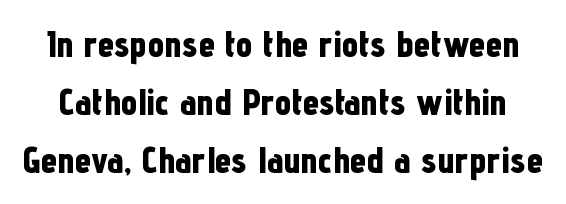
{"serif": "no", "italic": "no", "bold": "yes", "weight": "bold", "width": "condensed", "stroke_contrast": "low", "x_height": "medium", "monospaced": "no", "underline": "no", "line_spacing": "normal", "line_spacing_ratio": 1.57, "letter_spacing": "normal", "letter_spacing_em": 0.0, "glyph_px": 37}
